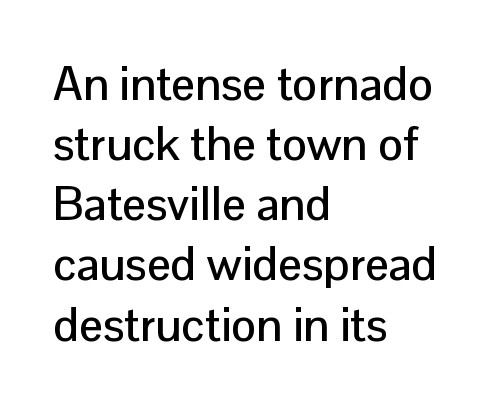
{"serif": "no", "italic": "no", "width": "normal", "stroke_contrast": "low", "x_height": "medium", "monospaced": "no", "underline": "no", "align": "left", "line_spacing": "normal", "line_spacing_ratio": 1.28, "letter_spacing": "normal", "letter_spacing_em": 0.0, "glyph_px": 47}
